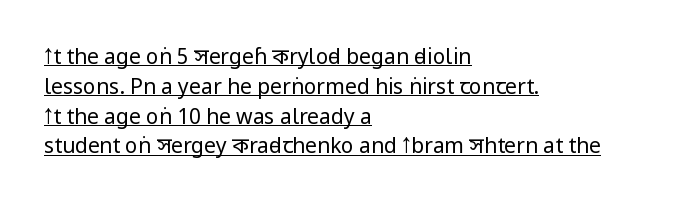
Q: Is the text bold? A: No.
Q: Is the text italic (slanted)? A: No, it is upright.
Q: Is the text underlined? A: Yes.
Q: How is the paragraph aligned? A: Left-aligned.
Q: Is the spacing between letters normal or unusually wide? A: Normal.
Q: Is the spacing between lines tight, normal or loose? A: Normal.
